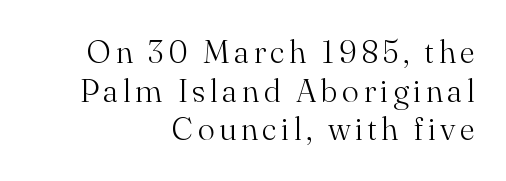
{"serif": "yes", "italic": "no", "bold": "no", "weight": "light", "width": "normal", "stroke_contrast": "medium", "x_height": "small", "monospaced": "no", "underline": "no", "align": "right", "line_spacing_ratio": 1.21, "glyph_px": 32}
